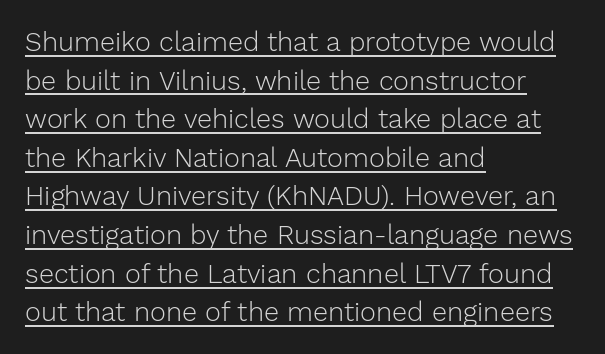
Q: Is the text bold? A: No.
Q: Is the text italic (slanted)? A: No, it is upright.
Q: Is the text underlined? A: Yes.
Q: How is the paragraph aligned? A: Left-aligned.
Q: Is the spacing between letters normal or unusually wide? A: Normal.
Q: Is the spacing between lines tight, normal or loose? A: Normal.
